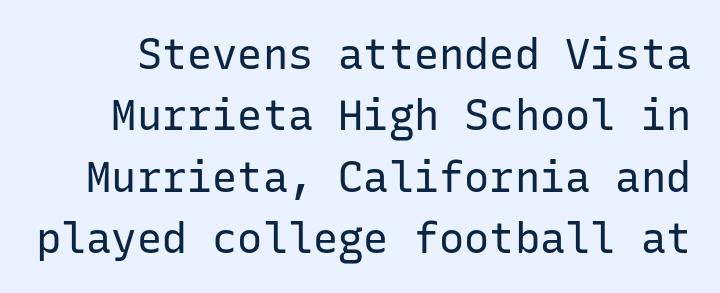
The image shows 42 px regular-weight sans-serif type, upright, monospaced; set normal line spacing (1.46x), normal letter spacing, not underlined; low stroke contrast and a medium x-height.
